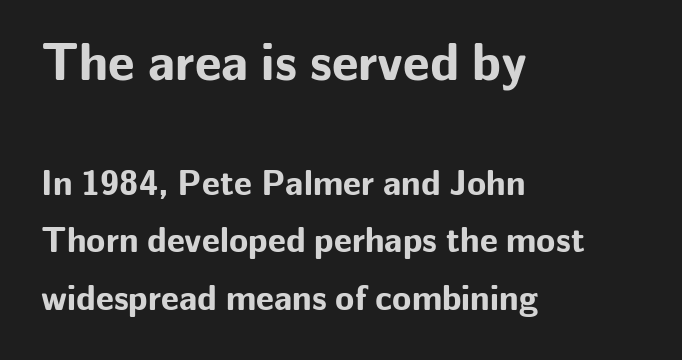
The image shows 52 px bold sans-serif type, upright; set left-aligned, normal line spacing (1.64x), normal letter spacing, not underlined; the first (top) block is 1.49x larger; low stroke contrast and a medium x-height.
